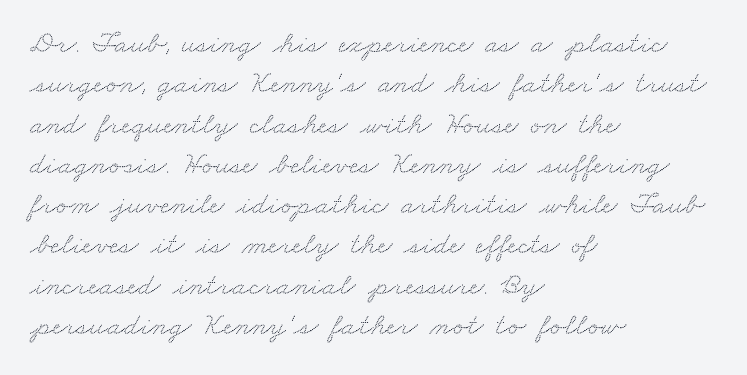
The image shows 31 px wide serif type; set left-aligned, normal line spacing (1.3x), normal letter spacing, not underlined; medium stroke contrast and a small x-height.
